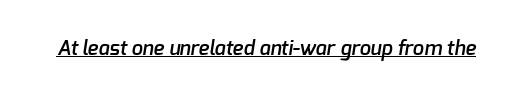
The image shows 20 px text type; set normal letter spacing, underlined.
